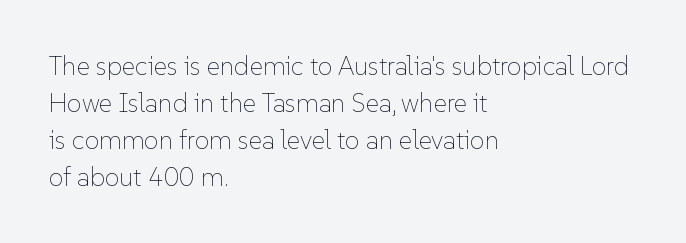
Q: Is the text bold? A: No.
Q: Is the text italic (slanted)? A: No, it is upright.
Q: Is the text underlined? A: No.
Q: How is the paragraph aligned? A: Left-aligned.
Q: Is the spacing between letters normal or unusually wide? A: Normal.
Q: Is the spacing between lines tight, normal or loose? A: Normal.
